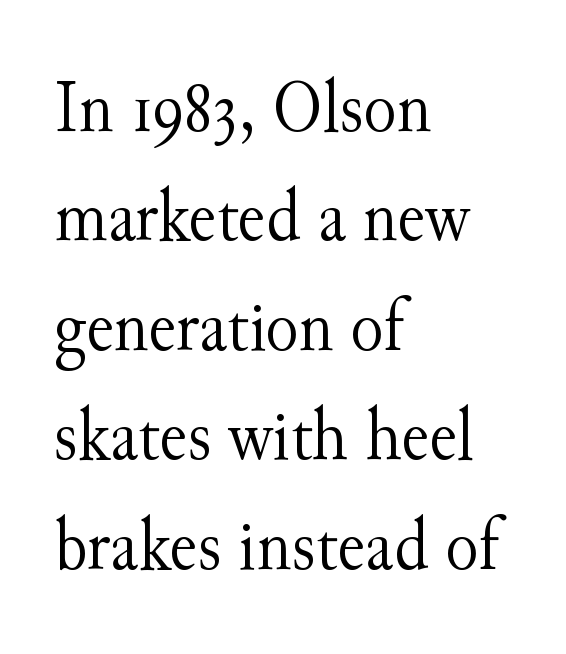
Q: Is the text bold? A: No.
Q: Is the text italic (slanted)? A: No, it is upright.
Q: Is the typeface a serif or a sans-serif typeface? A: Serif.
Q: Is the text underlined? A: No.
Q: How is the paragraph aligned? A: Left-aligned.
Q: Is the spacing between letters normal or unusually wide? A: Normal.
Q: Is the spacing between lines tight, normal or loose? A: Normal.
Q: Width (condensed, normal, or wide)? A: Normal.
Q: Stroke contrast? A: Medium.
Q: x-height? A: Small.
Q: Monospaced? A: No.
